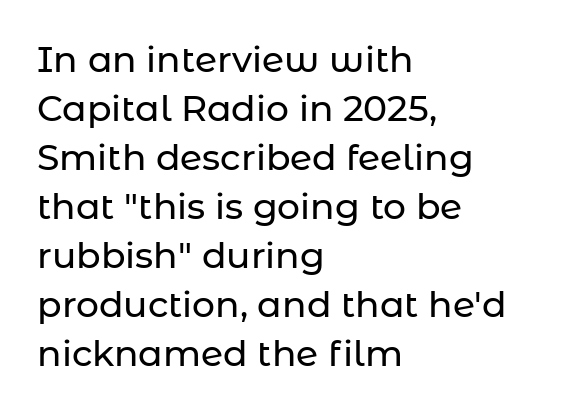
The image shows 36 px sans-serif type, upright; set left-aligned, normal line spacing (1.36x), normal letter spacing, not underlined; low stroke contrast and a medium x-height.
